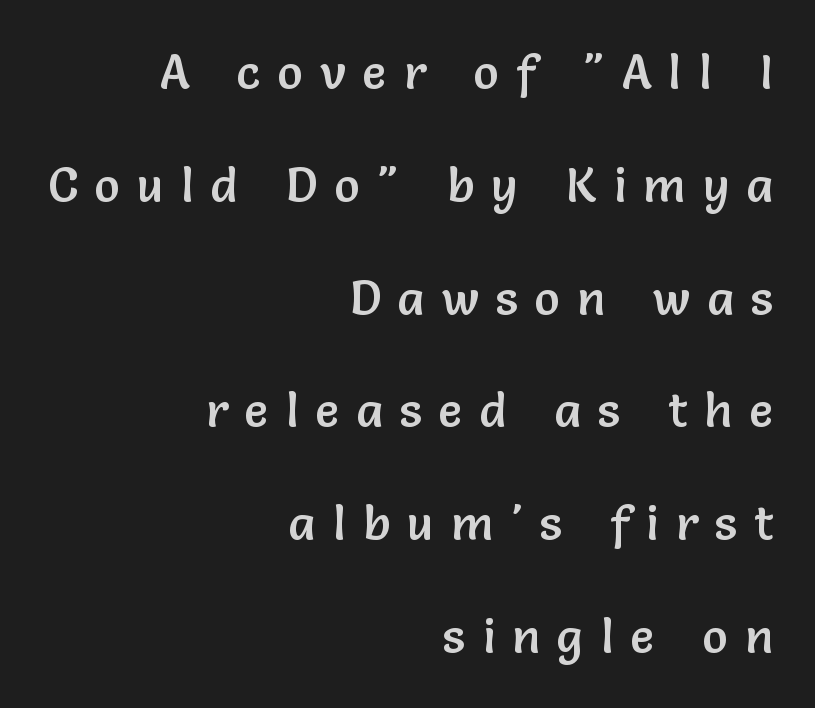
Q: Is the text italic (slanted)? A: No, it is upright.
Q: Is the typeface a serif or a sans-serif typeface? A: Sans-serif.
Q: Is the text underlined? A: No.
Q: How is the paragraph aligned? A: Right-aligned.
Q: Is the spacing between letters normal or unusually wide? A: Unusually wide.
Q: Is the spacing between lines tight, normal or loose? A: Loose.
Q: Width (condensed, normal, or wide)? A: Normal.
Q: Stroke contrast? A: Low.
Q: x-height? A: Medium.
Q: Monospaced? A: No.
